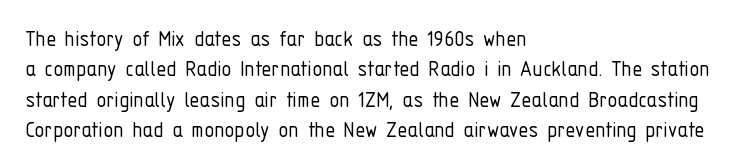
The image shows 25 px text type, upright; set left-aligned, line spacing 1.22x, normal letter spacing, not underlined.
